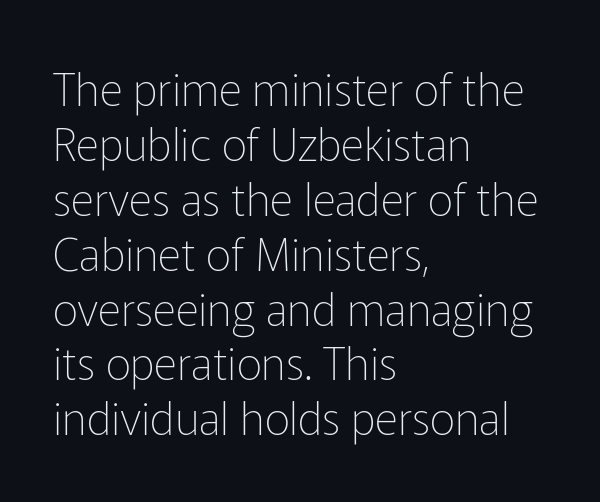
Observe the ordinary spacing: letters are neighbours, not strangers. Decoration check: the copy has no underline. Is the type heavy? It reads as light-to-regular instead. This sample has the flowing, uneven cadence of proportional lettering. The paragraph has a hard left edge and a soft right edge. Grotesque or geometric, the face here clearly has no serifs.
